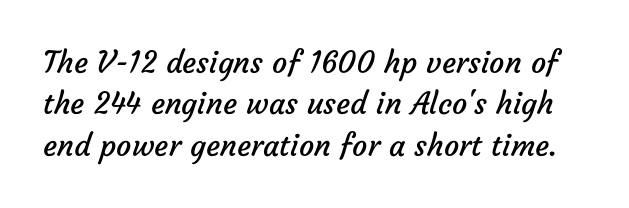
{"serif": "no", "bold": "no", "weight": "regular", "width": "normal", "stroke_contrast": "low", "x_height": "medium", "monospaced": "no", "underline": "no", "line_spacing": "normal", "line_spacing_ratio": 1.38, "letter_spacing": "normal", "letter_spacing_em": 0.0, "glyph_px": 30}
